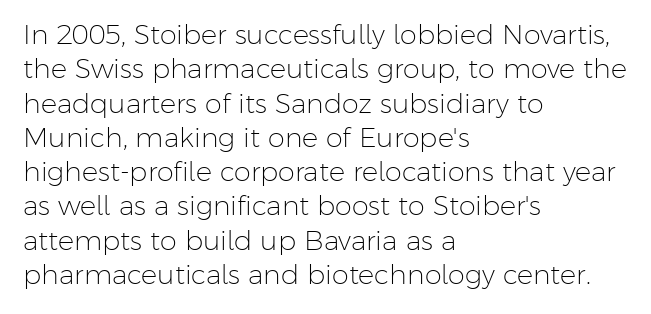
The image shows 27 px text type, upright; set left-aligned, normal line spacing (1.27x), normal letter spacing, not underlined.
